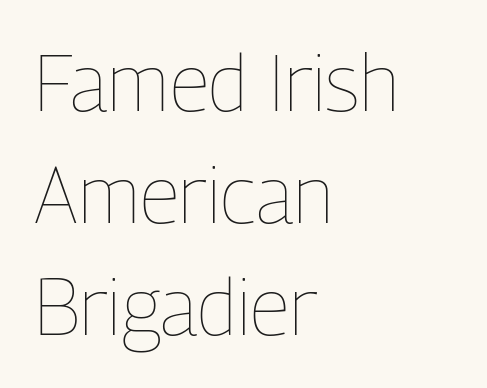
{"italic": "no", "bold": "no", "weight": "thin", "width": "condensed", "stroke_contrast": "low", "x_height": "medium", "monospaced": "no", "underline": "no", "align": "left", "line_spacing": "normal", "line_spacing_ratio": 1.42, "letter_spacing": "normal", "letter_spacing_em": 0.0, "glyph_px": 79}
